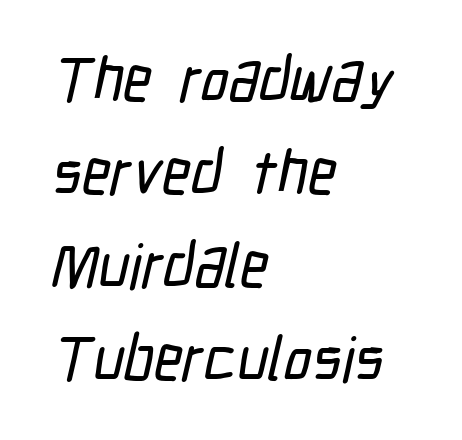
Each letter keeps its own natural width here, so spacing adapts to shape. Unlike a traditional serif, this face leaves its strokes unadorned. Letters rest on an invisible, unmarked baseline. Alignment: flush left. The lines sit at an ordinary, default distance from one another. How are the letters spaced? Ordinarily, with no added tracking.
